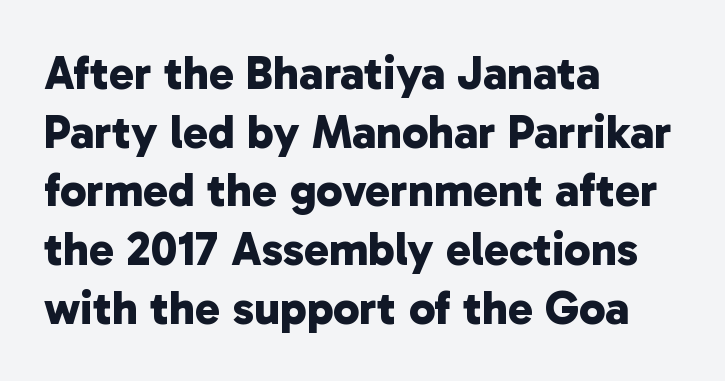
Summary of vertical rhythm: regular, with standard interline spacing. Beneath every word, the page is bare. A dark, heavy texture on the line: the type is bold. Nothing sits at the stroke ends, so this counts as sans-serif.
